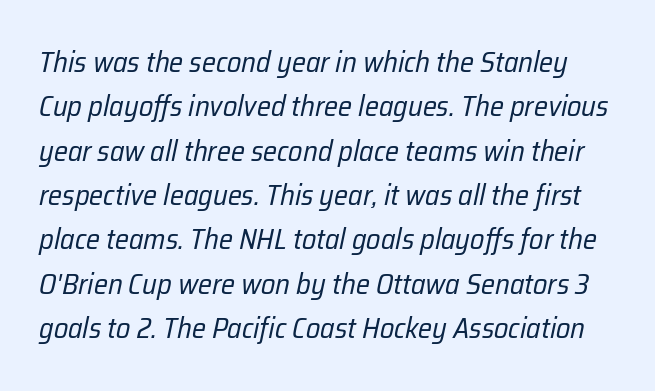
Q: Is the text bold? A: No.
Q: Is the text italic (slanted)? A: Yes, it leans right by about 12 degrees.
Q: Is the text underlined? A: No.
Q: Is the spacing between letters normal or unusually wide? A: Normal.
Q: Is the spacing between lines tight, normal or loose? A: Normal.
Q: Width (condensed, normal, or wide)? A: Condensed.
Q: Stroke contrast? A: Low.
Q: x-height? A: Medium.
Q: Monospaced? A: No.
